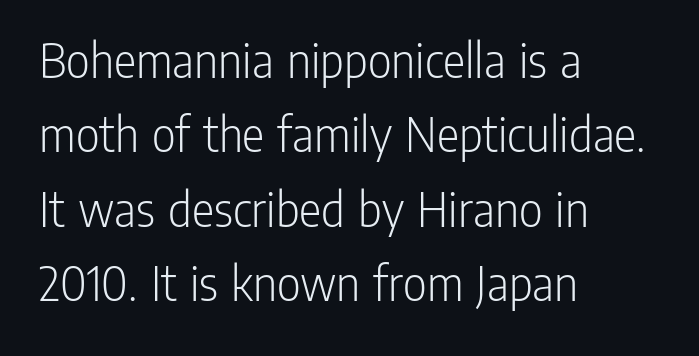
Q: Is the text bold? A: No.
Q: Is the text italic (slanted)? A: No, it is upright.
Q: Is the typeface a serif or a sans-serif typeface? A: Sans-serif.
Q: Is the text underlined? A: No.
Q: How is the paragraph aligned? A: Left-aligned.
Q: Is the spacing between letters normal or unusually wide? A: Normal.
Q: Is the spacing between lines tight, normal or loose? A: Normal.
Q: Width (condensed, normal, or wide)? A: Condensed.
Q: Stroke contrast? A: Low.
Q: x-height? A: Medium.
Q: Monospaced? A: No.
